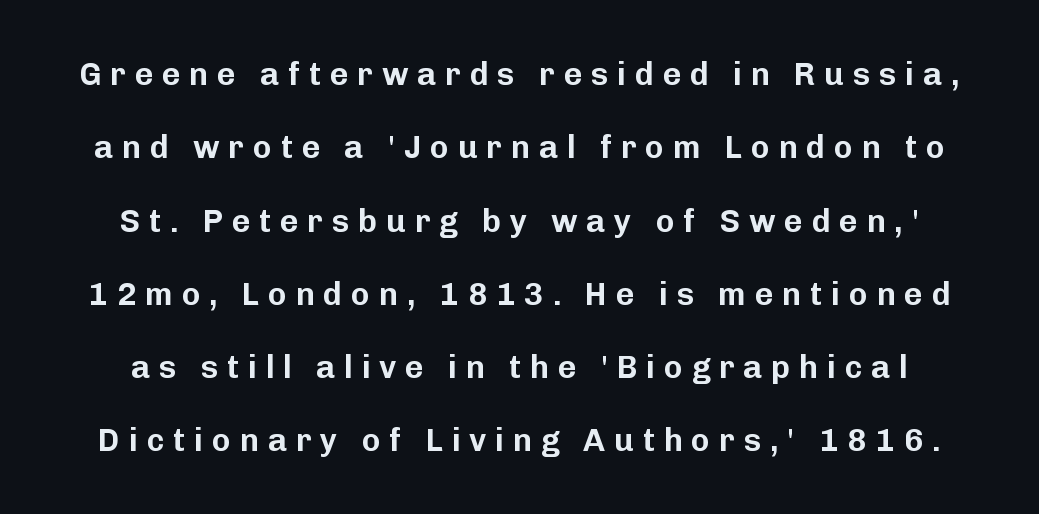
Regarding leading, the lines here are spaced well apart. This sample has the flowing, uneven cadence of proportional lettering. The zone under the glyphs is completely vacant. Are there feet on the stems? There aren't — it's a sans.
